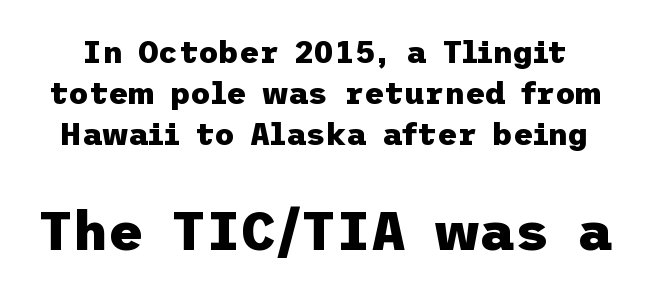
Q: Is the text bold? A: Yes.
Q: Is the text italic (slanted)? A: No, it is upright.
Q: Is the typeface a serif or a sans-serif typeface? A: Sans-serif.
Q: Is the text underlined? A: No.
Q: Is the spacing between letters normal or unusually wide? A: Normal.
Q: Is the spacing between lines tight, normal or loose? A: Normal.
Q: Which block of text is set in a larger size, the first (top) or the second (bottom)? A: The second (bottom) one.
Q: Width (condensed, normal, or wide)? A: Normal.
Q: Stroke contrast? A: Low.
Q: x-height? A: Medium.
